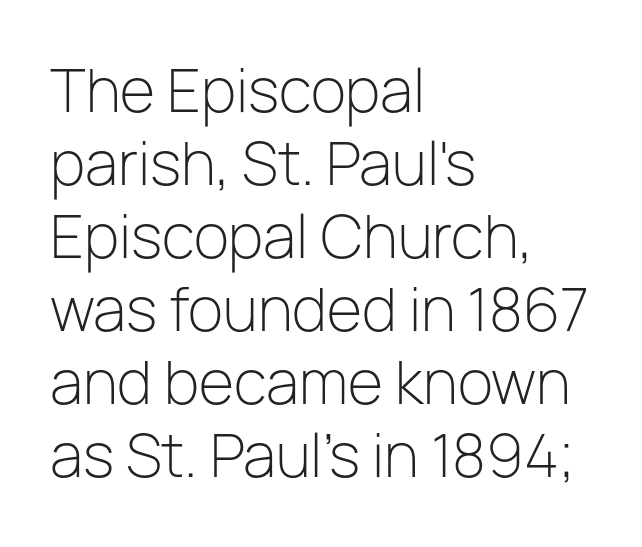
{"serif": "no", "italic": "no", "bold": "no", "weight": "light", "width": "normal", "stroke_contrast": "low", "x_height": "medium", "monospaced": "no", "underline": "no", "align": "left", "line_spacing": "normal", "line_spacing_ratio": 1.26, "letter_spacing": "normal", "letter_spacing_em": 0.0, "glyph_px": 58}
